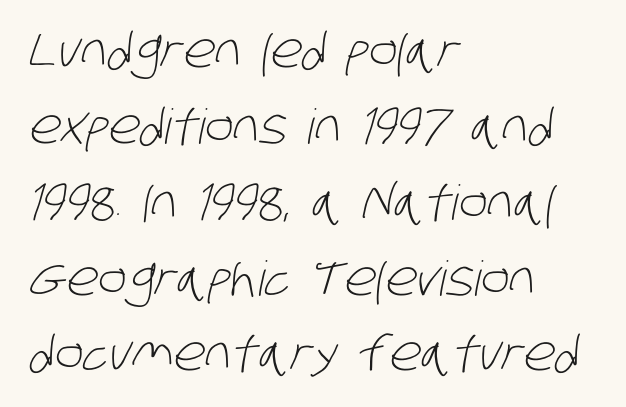
A typesetter would call this zero additional tracking. The type family on display is of the sans-serif kind. The text block is weighted toward the left margin, trailing off unevenly rightward. Whoever set this chose a conventional vertical rhythm. Check the space under the baseline: it is left empty. These glyphs show unthickened strokes, regular width or finer.
